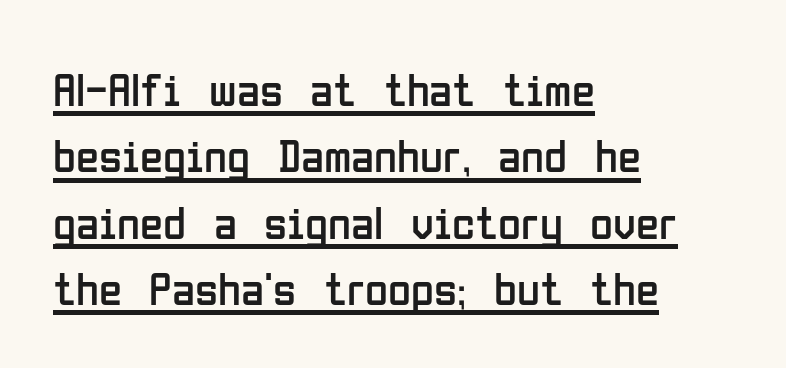
The setting favours the left margin, as ordinary paragraphs usually do. Varying glyph widths throughout — classic text-font behaviour. Quick note: underline on. The horizontal fit of the characters is conventional and even.
